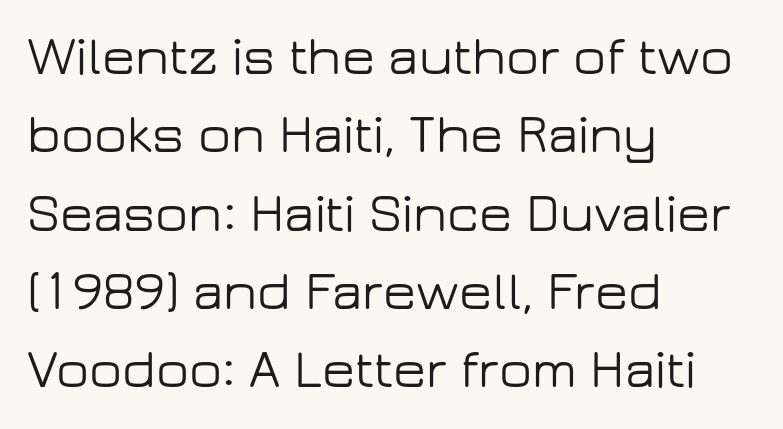
The designer left line spacing at the default. This sample is left-justified, so line endings fall wherever the words run out. The letters carry no serifs — their stems end cleanly without finishing strokes. Every stem runs plumb, perpendicular to the baseline. Each word holds together tightly as a unit, with standard inter-letter gaps. Looks like regular typesetting: each glyph gets only the width it needs.
